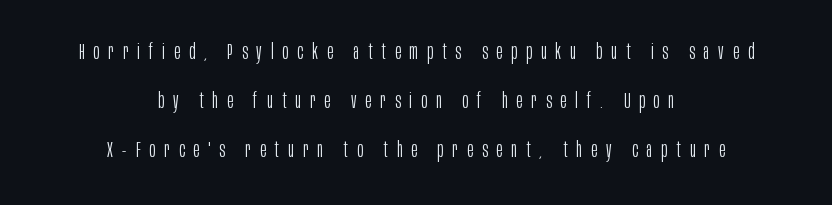
{"italic": "no", "bold": "no", "underline": "no", "align": "center", "line_spacing": "loose", "line_spacing_ratio": 2.23, "letter_spacing": "wide", "letter_spacing_em": 0.41, "glyph_px": 22}
